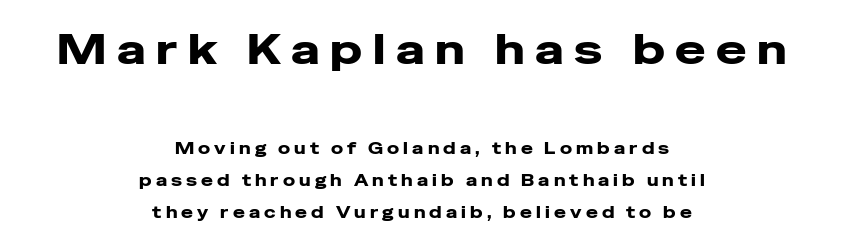
Q: Is the text italic (slanted)? A: No, it is upright.
Q: Is the typeface a serif or a sans-serif typeface? A: Sans-serif.
Q: Is the text underlined? A: No.
Q: How is the paragraph aligned? A: Centered.
Q: Is the spacing between letters normal or unusually wide? A: Unusually wide.
Q: Is the spacing between lines tight, normal or loose? A: Loose.
Q: Which block of text is set in a larger size, the first (top) or the second (bottom)? A: The first (top) one.
Q: Width (condensed, normal, or wide)? A: Wide.
Q: Stroke contrast? A: Low.
Q: x-height? A: Medium.
Q: Monospaced? A: No.
